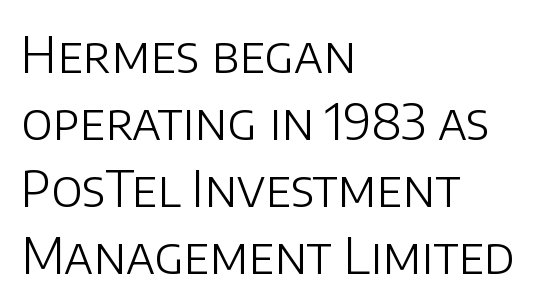
A typesetter would label this face a sans. Notice how descenders clear the ascenders below comfortably — that's standard leading. Does extra space separate the letters? No, they use regular spacing. The foot of each line stays bare and open.
